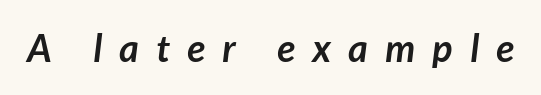
The image shows 38 px semibold sans-serif type; set unusually wide letter spacing (+0.45 em), not underlined; low stroke contrast and a medium x-height.
